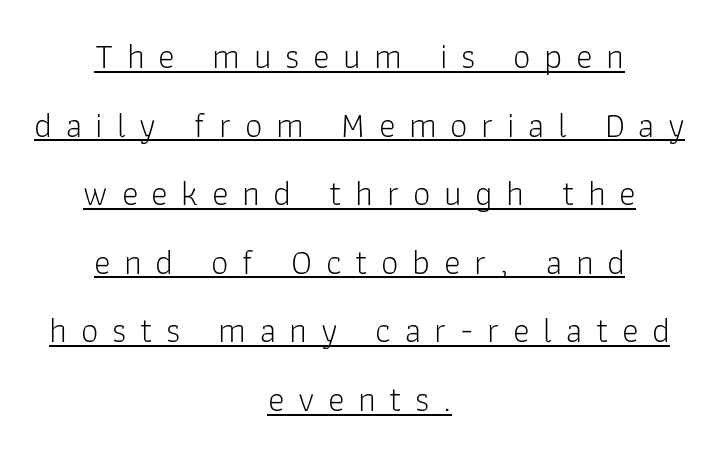
The gaps between neighbouring characters are conspicuously large. Is this a fixed-width face? No — the glyphs have proportional, varying widths. Successive baselines arrive slowly, with a big drop between each. These lines stack symmetrically, like a column narrowing and widening about its center. The letterforms sit at book weight or below. A sans-serif font was chosen for this passage.
